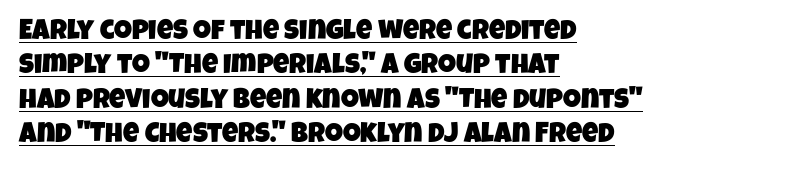
Q: Is the typeface a serif or a sans-serif typeface? A: Sans-serif.
Q: Is the text underlined? A: Yes.
Q: How is the paragraph aligned? A: Left-aligned.
Q: Is the spacing between letters normal or unusually wide? A: Normal.
Q: Width (condensed, normal, or wide)? A: Condensed.
Q: Stroke contrast? A: Low.
Q: x-height? A: Large.
Q: Monospaced? A: No.
